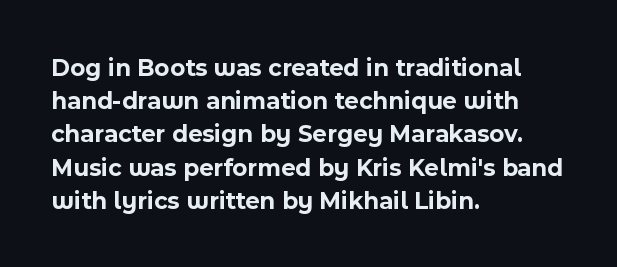
One-word summary of the alignment: left. Compared with an ordinary text face, these strokes are far heavier — a full bold. Interline gaps are of average width in this sample. Letter spacing: default. The baseline area is clear. The letters stand upright; this is a roman face.
